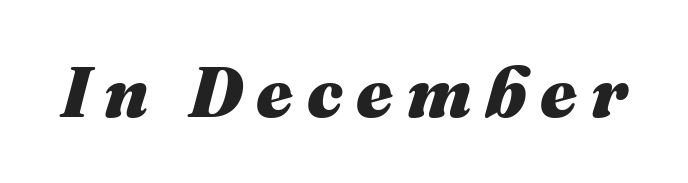
Q: Is the text bold? A: Yes.
Q: Is the text italic (slanted)? A: Yes, it leans right by about 16 degrees.
Q: Is the text underlined? A: No.
Q: Width (condensed, normal, or wide)? A: Normal.
Q: Stroke contrast? A: Medium.
Q: x-height? A: Medium.
Q: Monospaced? A: No.
